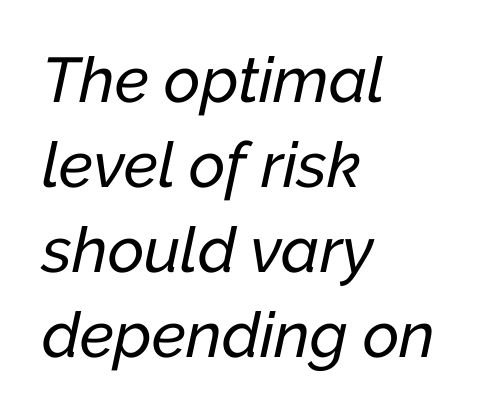
Q: Is the text italic (slanted)? A: Yes, it leans right by about 12 degrees.
Q: Is the text underlined? A: No.
Q: How is the paragraph aligned? A: Left-aligned.
Q: Is the spacing between letters normal or unusually wide? A: Normal.
Q: Is the spacing between lines tight, normal or loose? A: Normal.
Q: Width (condensed, normal, or wide)? A: Normal.
Q: Stroke contrast? A: Low.
Q: x-height? A: Medium.
Q: Monospaced? A: No.
